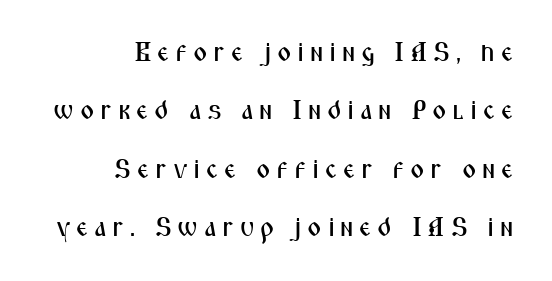
{"italic": "no", "underline": "no", "align": "right", "line_spacing": "loose", "line_spacing_ratio": 2.16, "letter_spacing": "wide", "letter_spacing_em": 0.21, "glyph_px": 27}
